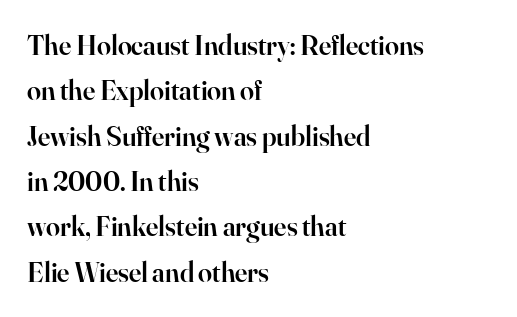
You could call the tracking neutral — neither tight nor loose. How would I describe the line gaps? Plain and ordinary. The characters look somewhat weighty, a semibold short of true bold. In CSS terms this would be text-align: left.
